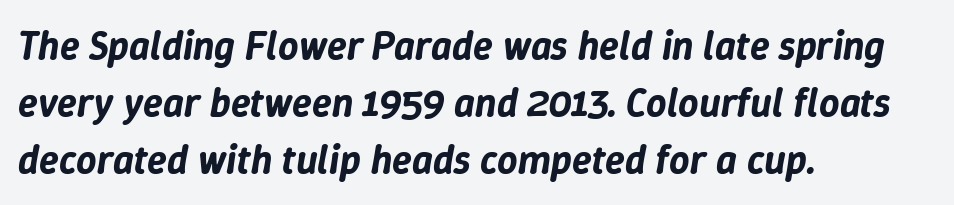
{"italic": "yes", "lean": "right", "slant_degrees": 9, "width": "normal", "stroke_contrast": "low", "x_height": "medium", "monospaced": "no", "underline": "no", "align": "left", "line_spacing": "normal", "line_spacing_ratio": 1.43, "letter_spacing": "normal", "letter_spacing_em": 0.0, "glyph_px": 40}
